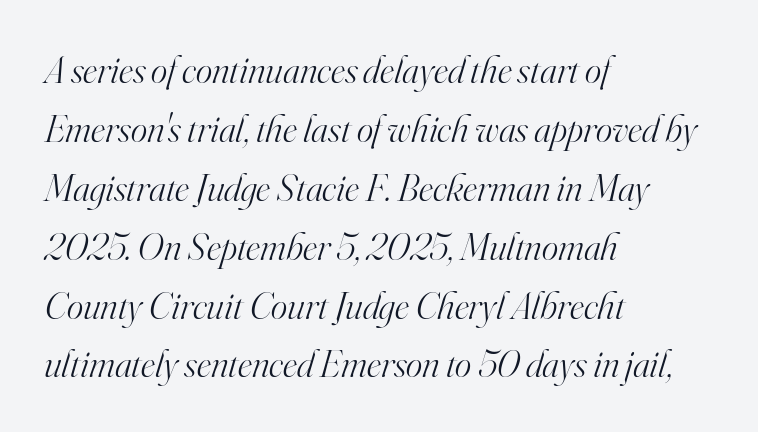
The letters advance in unequal steps, a hallmark of proportional type. The designer went with a serif here, giving each stem small feet. This sample uses plain, unmodified letter spacing. Rows of type keep a routine distance in the vertical direction. Is this a heavy cut? Hardly; it is regular or lighter. The font's italic variant was chosen for this text.
